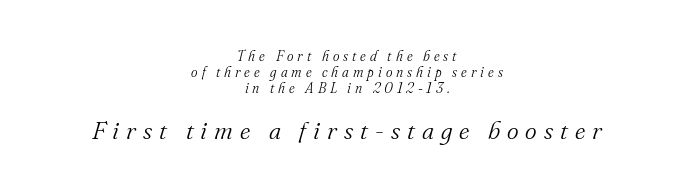
Q: Is the text bold? A: No.
Q: Is the text italic (slanted)? A: Yes, it leans right by about 16 degrees.
Q: Is the text underlined? A: No.
Q: How is the paragraph aligned? A: Centered.
Q: Is the spacing between letters normal or unusually wide? A: Unusually wide.
Q: Is the spacing between lines tight, normal or loose? A: Tight.
Q: Which block of text is set in a larger size, the first (top) or the second (bottom)? A: The second (bottom) one.
